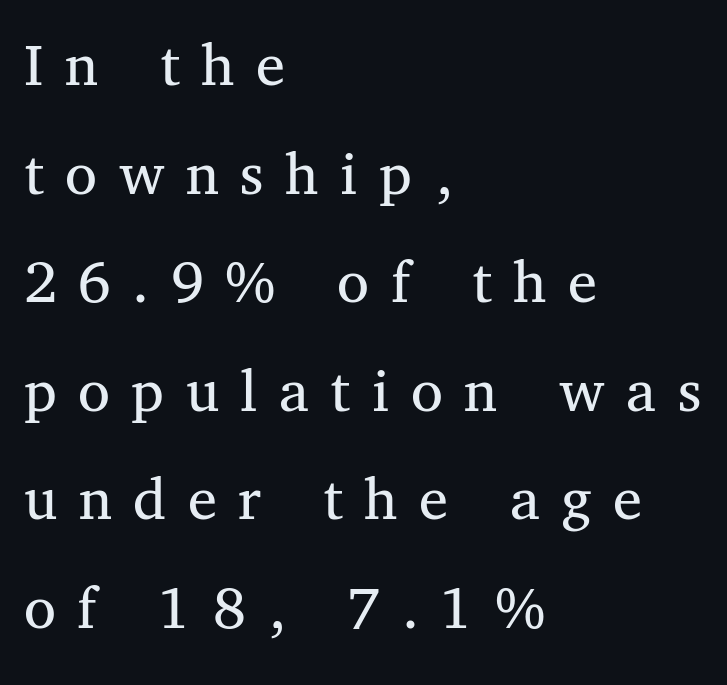
The rendering inserts visible extra space after every character. The type sits square on the baseline with zero lean. Line starts are locked; line ends wander. Quick note: underline off. The weight tops out at a normal text grade. The letters carry serifs — small finishing strokes at the ends of their stems.
